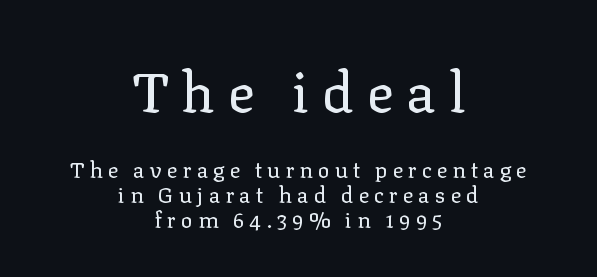
{"serif": "yes", "italic": "no", "bold": "no", "weight": "regular", "width": "normal", "stroke_contrast": "low", "x_height": "medium", "monospaced": "no", "underline": "no", "align": "center", "line_spacing": "tight", "line_spacing_ratio": 1.13, "letter_spacing": "wide", "letter_spacing_em": 0.23, "larger_block": "first", "size_ratio": 2.55, "glyph_px": 56}
